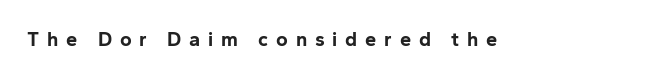
Words float on clear page, feet unadorned. The letters stand straight up with perfectly vertical stems. Strokes here are thick enough to call this a true bold. Does extra space separate the letters? Yes, quite a lot of it.
